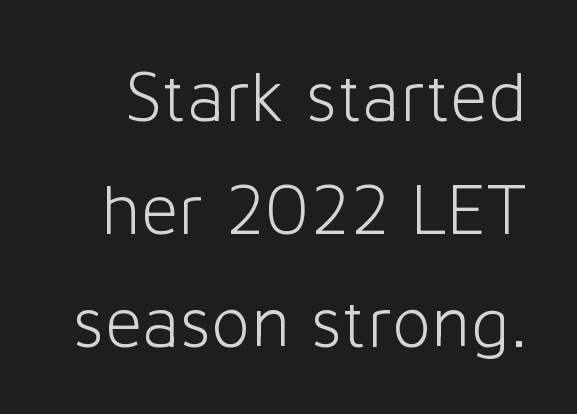
{"serif": "no", "italic": "no", "bold": "no", "weight": "light", "width": "normal", "stroke_contrast": "low", "x_height": "medium", "monospaced": "no", "underline": "no", "line_spacing": "normal", "line_spacing_ratio": 1.55, "letter_spacing": "normal", "letter_spacing_em": 0.0, "glyph_px": 73}
